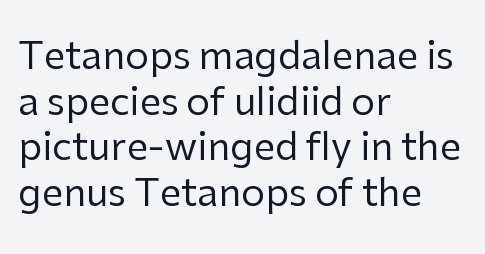
The image shows 38 px regular-weight sans-serif type, upright; set left-aligned, line spacing 1.2x, normal letter spacing, not underlined; low stroke contrast and a medium x-height.
